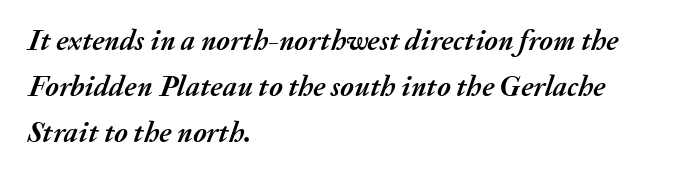
You could not count columns in this text — the font is proportionally spaced. These lines sit exactly where default settings would place them. The compositor pushed each line to the left boundary. Posture: slanted. Pretty heavy lettering here — definitely bold. The tracking reads as untouched default to a designer's eye.
